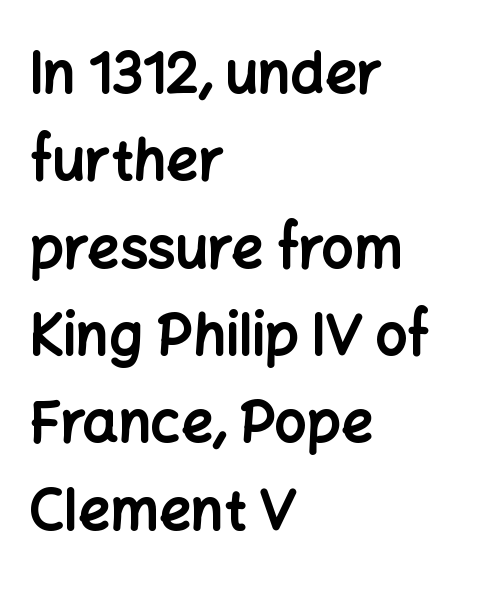
Its strokes are broad and dark, the hallmark of bold type. What kind of face is this? One without serifs — a sans. The space directly below the letters is spotless. Does the lettering tilt? It doesn't — this is upright. There is no visible air inserted between adjacent glyphs. The letters advance in unequal steps, a hallmark of proportional type.
